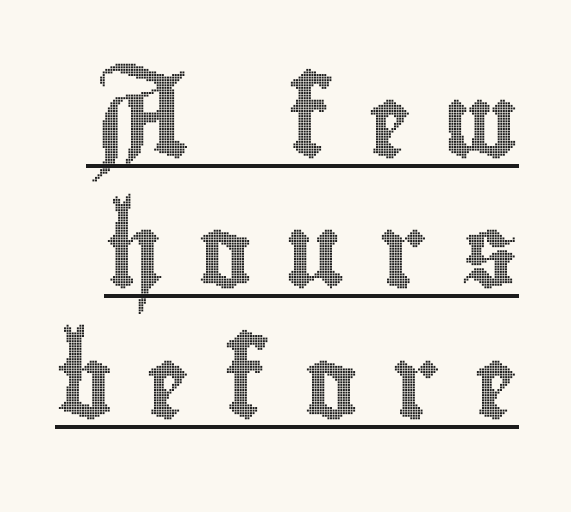
{"italic": "no", "width": "condensed", "x_height": "small", "monospaced": "no", "underline": "yes", "line_spacing_ratio": 1.81, "letter_spacing": "wide", "letter_spacing_em": 0.47, "glyph_px": 72}
